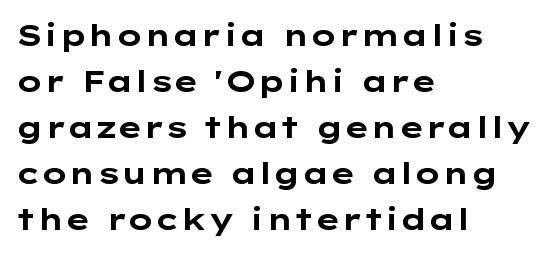
The glyphs have the mass of a bold cut. The rendering uses natural spacing where letterforms have individual widths. Bare-footed words on every line. These lines sit exactly where default settings would place them.
